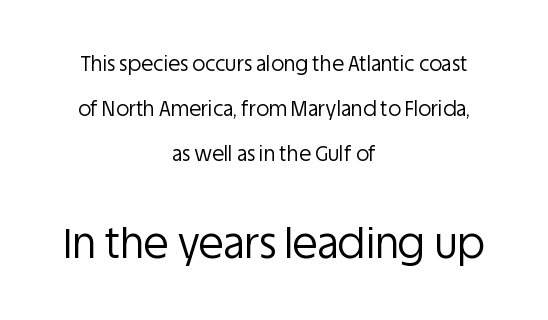
Q: Is the text bold? A: No.
Q: Is the text italic (slanted)? A: No, it is upright.
Q: Is the typeface a serif or a sans-serif typeface? A: Sans-serif.
Q: Is the text underlined? A: No.
Q: How is the paragraph aligned? A: Centered.
Q: Is the spacing between letters normal or unusually wide? A: Normal.
Q: Is the spacing between lines tight, normal or loose? A: Loose.
Q: Which block of text is set in a larger size, the first (top) or the second (bottom)? A: The second (bottom) one.
Q: Width (condensed, normal, or wide)? A: Normal.
Q: Stroke contrast? A: Low.
Q: x-height? A: Large.
Q: Monospaced? A: No.
